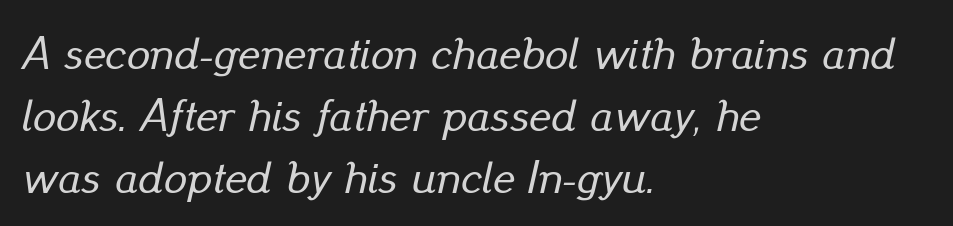
Q: Is the text italic (slanted)? A: Yes, it leans right by about 13 degrees.
Q: Is the text underlined? A: No.
Q: How is the paragraph aligned? A: Left-aligned.
Q: Is the spacing between letters normal or unusually wide? A: Normal.
Q: Is the spacing between lines tight, normal or loose? A: Normal.
Q: Width (condensed, normal, or wide)? A: Normal.
Q: Stroke contrast? A: Low.
Q: x-height? A: Small.
Q: Monospaced? A: No.
